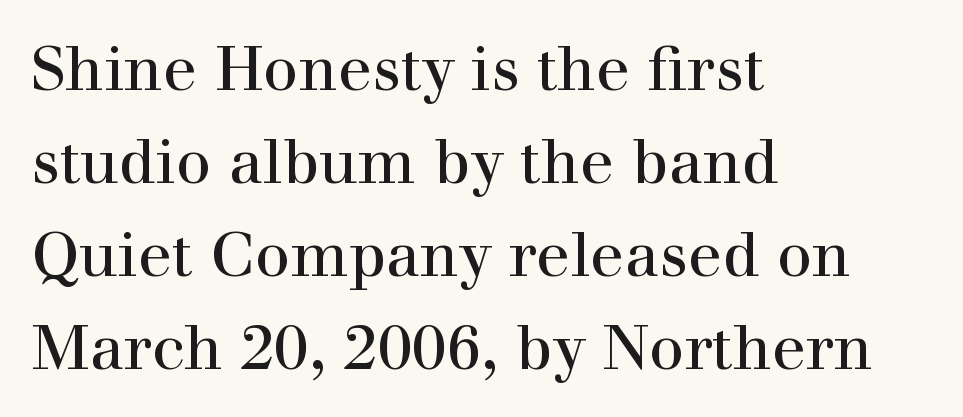
The image shows 62 px regular-weight serif type, upright; set left-aligned, normal line spacing (1.5x), normal letter spacing, not underlined; high stroke contrast and a medium x-height.
